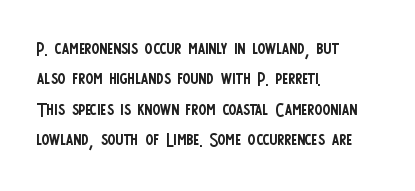
The type sits square on the baseline with zero lean. Only glyphs here, with clear space below each row. This sample is left-justified, so line endings fall wherever the words run out. Nothing unusual about the tracking: characters are spaced as the font intends. No extra ink here — the face is not bold.
